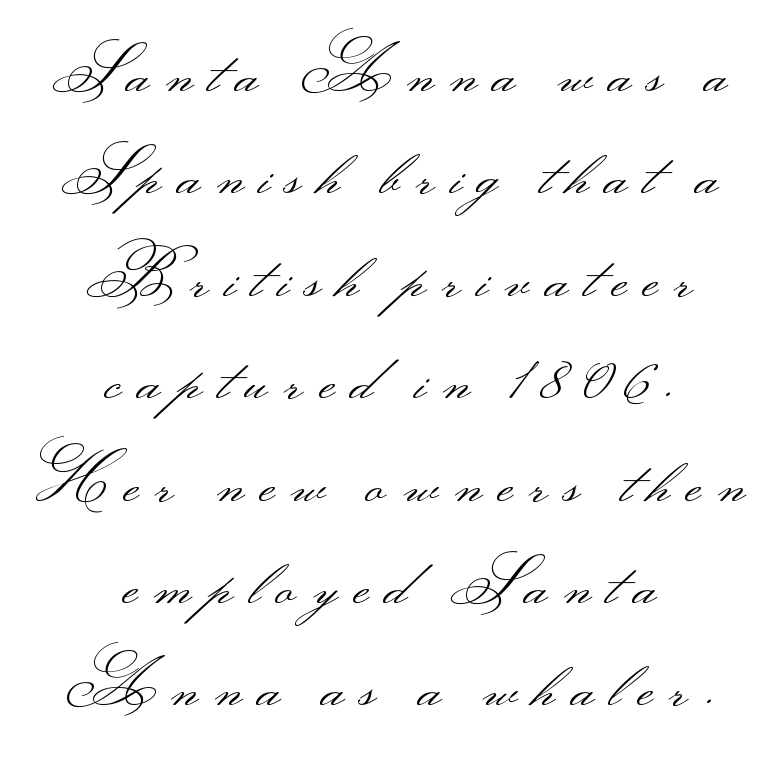
{"serif": "no", "bold": "no", "weight": "light", "width": "wide", "stroke_contrast": "medium", "monospaced": "no", "underline": "no", "align": "center", "line_spacing": "normal", "line_spacing_ratio": 1.6, "letter_spacing": "wide", "letter_spacing_em": 0.25, "glyph_px": 64}
